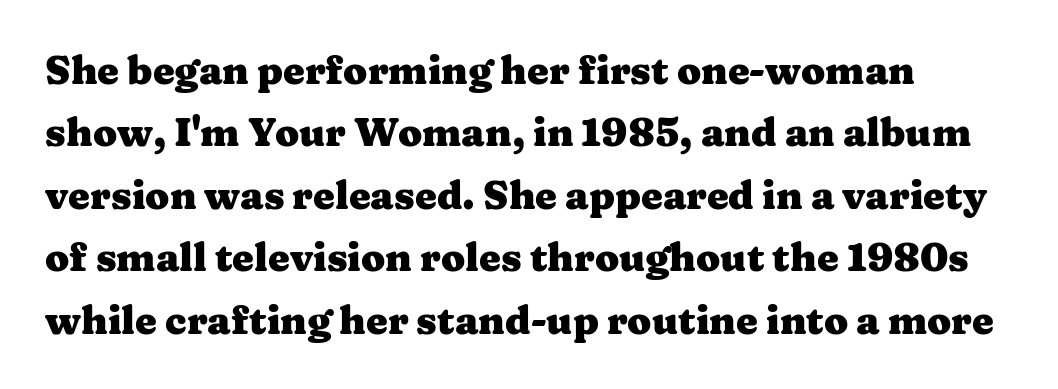
Pretty heavy lettering here — definitely bold. The letterforms sit shoulder to shoulder at normal distance. Does the lettering tilt? It doesn't — this is upright. Do the characters align in a grid? No, the font is proportional. The font family rendered here belongs to the serif group. Unmarked baselines from the first word to the last.
